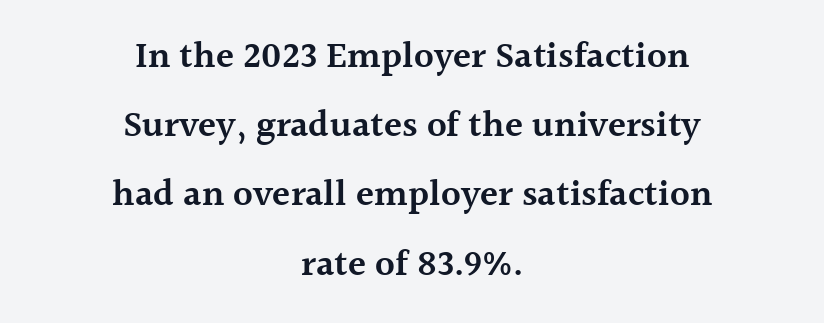
Decoration check: the copy has no underline. Here the glyphs are tracked normally, forming tight word shapes. The face used here is proportionally spaced, like ordinary book or web type. The characters display serif detailing at their extremities. Students, this is semibold: more ink than regular, less than bold. The letters stand upright; this is a roman face.
